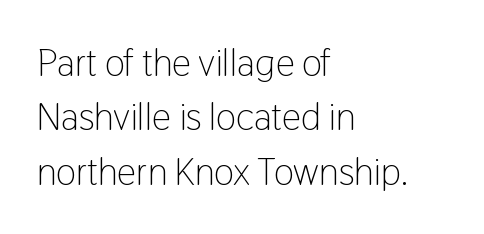
Q: Is the text bold? A: No.
Q: Is the text italic (slanted)? A: No, it is upright.
Q: Is the typeface a serif or a sans-serif typeface? A: Sans-serif.
Q: Is the text underlined? A: No.
Q: How is the paragraph aligned? A: Left-aligned.
Q: Is the spacing between letters normal or unusually wide? A: Normal.
Q: Is the spacing between lines tight, normal or loose? A: Normal.
Q: Width (condensed, normal, or wide)? A: Condensed.
Q: Stroke contrast? A: Low.
Q: x-height? A: Medium.
Q: Monospaced? A: No.
